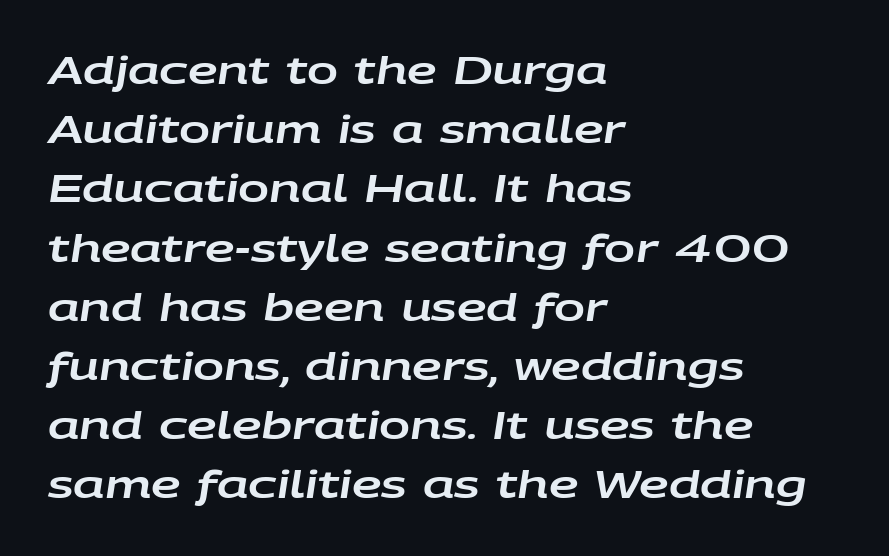
Q: Is the text italic (slanted)? A: Yes, it leans right by about 9 degrees.
Q: Is the text underlined? A: No.
Q: How is the paragraph aligned? A: Left-aligned.
Q: Is the spacing between letters normal or unusually wide? A: Normal.
Q: Is the spacing between lines tight, normal or loose? A: Normal.
Q: Width (condensed, normal, or wide)? A: Wide.
Q: Stroke contrast? A: Low.
Q: x-height? A: Large.
Q: Monospaced? A: No.
